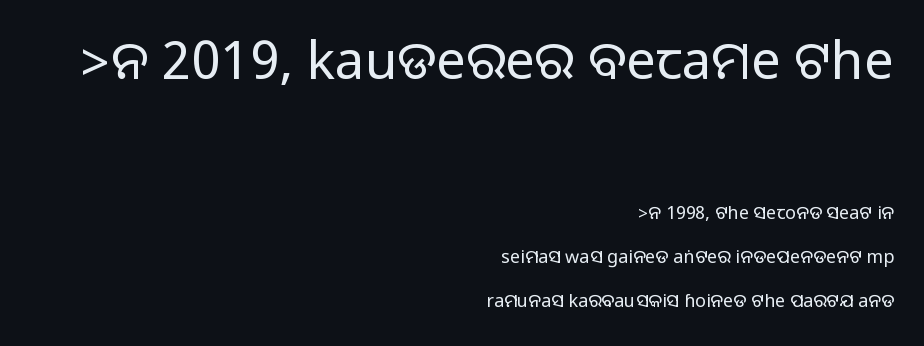
{"serif": "no", "italic": "no", "width": "normal", "stroke_contrast": "medium", "monospaced": "no", "underline": "no", "align": "right", "line_spacing": "loose", "line_spacing_ratio": 2.45, "letter_spacing": "normal", "letter_spacing_em": 0.0, "larger_block": "first", "size_ratio": 2.94, "glyph_px": 53}
